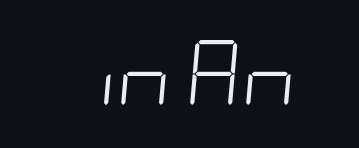
Style check: oblique. No extra tracking has been applied to these lines. Anything drawn beneath the words? Only blank space. Stems and bowls with no extra thickness — not bold.
